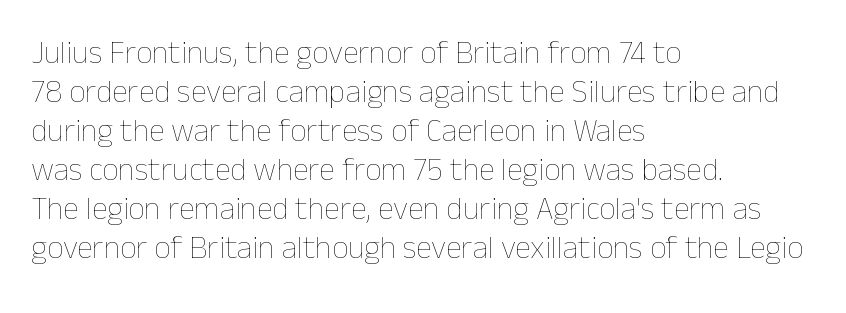
Q: Is the text bold? A: No.
Q: Is the text italic (slanted)? A: No, it is upright.
Q: Is the text underlined? A: No.
Q: How is the paragraph aligned? A: Left-aligned.
Q: Is the spacing between letters normal or unusually wide? A: Normal.
Q: Width (condensed, normal, or wide)? A: Normal.
Q: Stroke contrast? A: Low.
Q: x-height? A: Medium.
Q: Monospaced? A: No.
